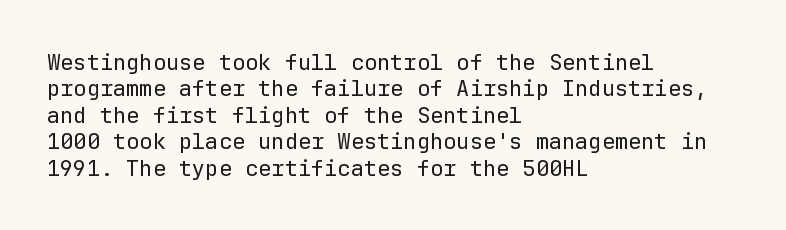
This sample uses an upright cut, with every glyph sitting square on the baseline. Underlining? Definitely not there. Heaviness? Minimal to ordinary, like unemphasized prose. Short note: letters normally spaced. Where is the straight margin? On the left.
